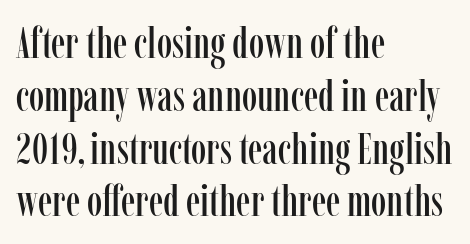
The image shows 44 px condensed serif type, upright; set left-aligned, line spacing 1.2x, normal letter spacing, not underlined; low stroke contrast and a medium x-height.
